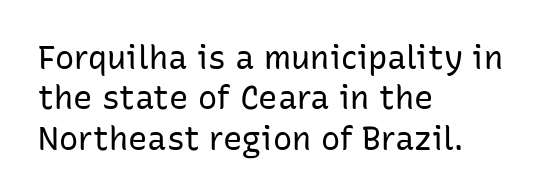
{"serif": "no", "italic": "no", "bold": "no", "weight": "regular", "width": "normal", "stroke_contrast": "low", "x_height": "medium", "monospaced": "no", "underline": "no", "align": "left", "line_spacing": "normal", "line_spacing_ratio": 1.26, "letter_spacing": "normal", "letter_spacing_em": 0.0, "glyph_px": 32}
